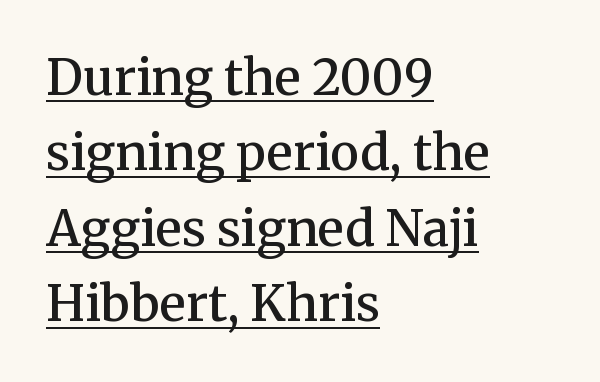
The image shows 49 px semibold serif type, upright; set left-aligned, normal line spacing (1.54x), normal letter spacing, underlined; medium stroke contrast and a medium x-height.
